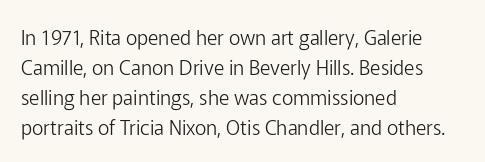
The image shows 20 px text type, upright; set left-aligned, normal line spacing (1.5x), normal letter spacing, not underlined.
